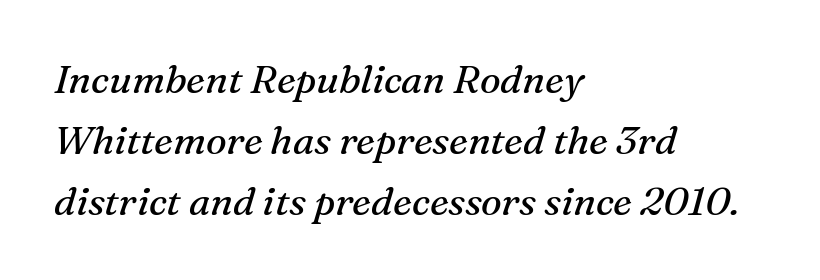
The block of text has a typical density, with ordinary space between rows. The lines in this sample share a left origin and differ only in where they stop. The gaps between neighbouring characters are ordinary and unremarkable. The passage shown is not underscored anywhere.
